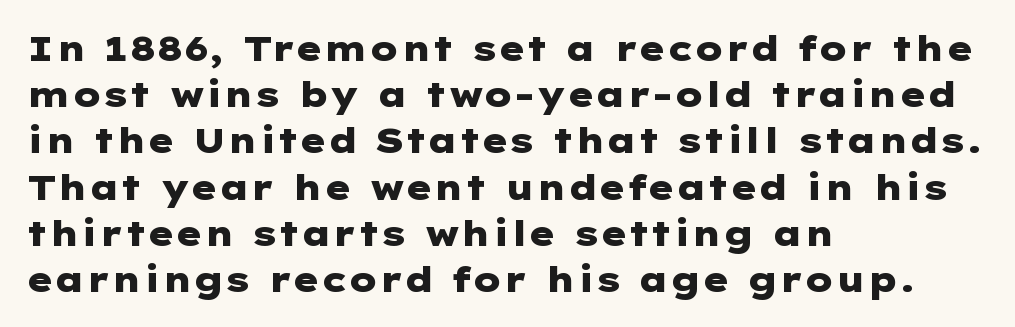
Q: Is the text bold? A: Yes.
Q: Is the text italic (slanted)? A: No, it is upright.
Q: Is the typeface a serif or a sans-serif typeface? A: Sans-serif.
Q: Is the text underlined? A: No.
Q: How is the paragraph aligned? A: Left-aligned.
Q: Is the spacing between letters normal or unusually wide? A: Normal.
Q: Is the spacing between lines tight, normal or loose? A: Normal.
Q: Width (condensed, normal, or wide)? A: Wide.
Q: Stroke contrast? A: Low.
Q: x-height? A: Medium.
